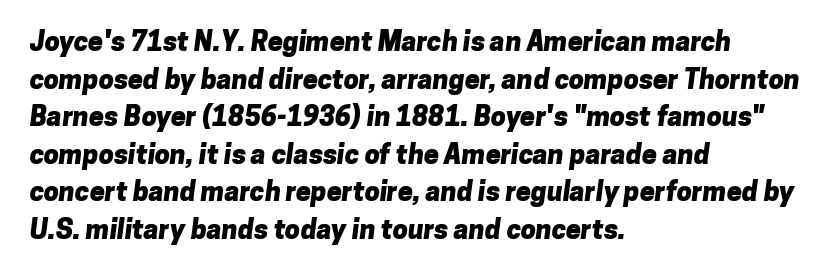
Q: Is the text bold? A: Yes.
Q: Is the text underlined? A: No.
Q: How is the paragraph aligned? A: Left-aligned.
Q: Is the spacing between letters normal or unusually wide? A: Normal.
Q: Is the spacing between lines tight, normal or loose? A: Normal.
